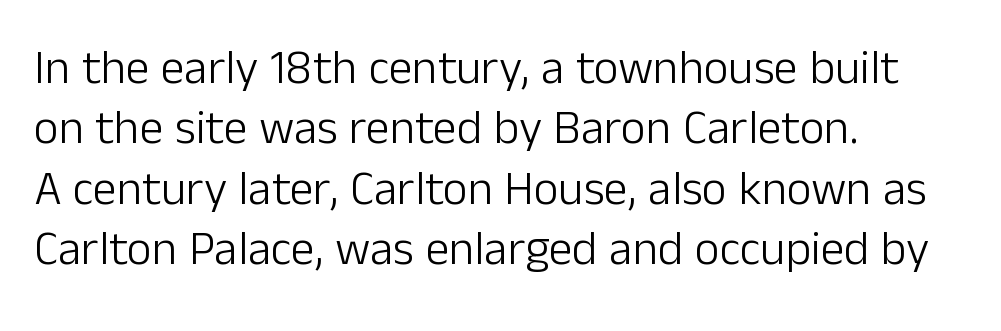
The image shows 48 px light sans-serif type, upright; set left-aligned, normal line spacing (1.26x), normal letter spacing, not underlined; low stroke contrast and a medium x-height.
